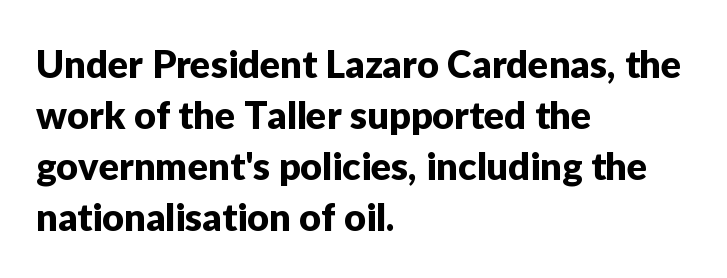
What's the leading like? Ordinary, nothing unusual. Varying glyph widths throughout — classic text-font behaviour. Short note: letters normally spaced. Compared with a centered layout, this one pins lines to the left instead. The specimen reads as upright at a glance. Any mark beneath the type? The region is blank.
